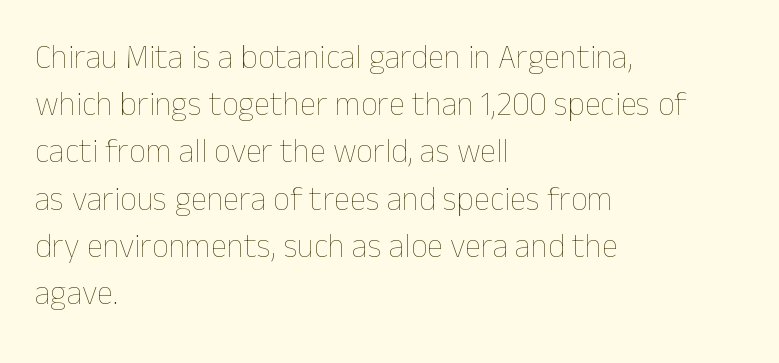
Q: Is the text bold? A: No.
Q: Is the text italic (slanted)? A: No, it is upright.
Q: Is the text underlined? A: No.
Q: How is the paragraph aligned? A: Left-aligned.
Q: Is the spacing between letters normal or unusually wide? A: Normal.
Q: Is the spacing between lines tight, normal or loose? A: Normal.
Q: Width (condensed, normal, or wide)? A: Normal.
Q: Stroke contrast? A: Low.
Q: x-height? A: Medium.
Q: Monospaced? A: No.
